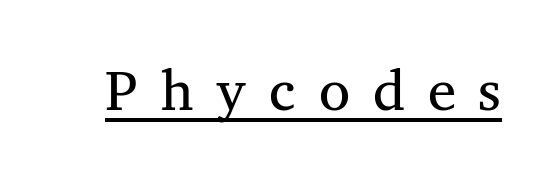
Q: Is the text bold? A: No.
Q: Is the text italic (slanted)? A: No, it is upright.
Q: Is the typeface a serif or a sans-serif typeface? A: Serif.
Q: Is the text underlined? A: Yes.
Q: Is the spacing between letters normal or unusually wide? A: Unusually wide.
Q: Width (condensed, normal, or wide)? A: Normal.
Q: Stroke contrast? A: Medium.
Q: x-height? A: Medium.
Q: Monospaced? A: No.
